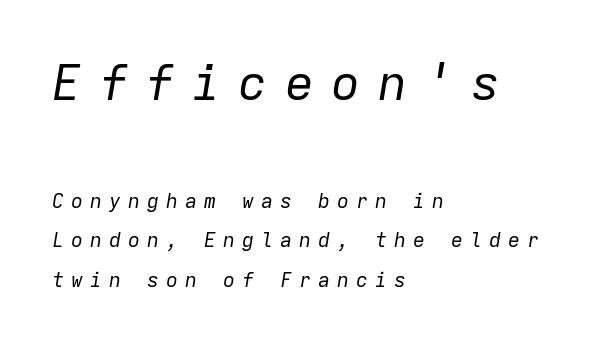
{"italic": "yes", "lean": "right", "slant_degrees": 9, "bold": "no", "weight": "regular", "width": "normal", "stroke_contrast": "low", "x_height": "medium", "monospaced": "yes", "underline": "no", "align": "left", "line_spacing": "loose", "line_spacing_ratio": 1.97, "letter_spacing": "wide", "letter_spacing_em": 0.35, "larger_block": "first", "size_ratio": 2.45, "glyph_px": 49}
